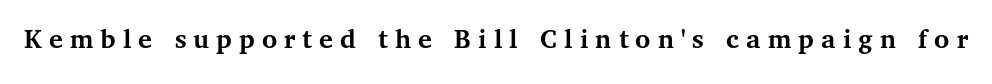
{"serif": "yes", "italic": "no", "bold": "yes", "weight": "semibold", "width": "normal", "stroke_contrast": "medium", "x_height": "medium", "monospaced": "no", "underline": "no", "letter_spacing": "wide", "letter_spacing_em": 0.24, "glyph_px": 29}
